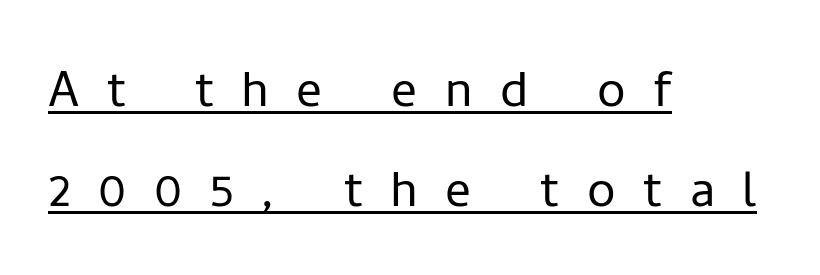
Q: Is the text bold? A: No.
Q: Is the text italic (slanted)? A: No, it is upright.
Q: Is the typeface a serif or a sans-serif typeface? A: Sans-serif.
Q: Is the text underlined? A: Yes.
Q: How is the paragraph aligned? A: Left-aligned.
Q: Is the spacing between letters normal or unusually wide? A: Unusually wide.
Q: Is the spacing between lines tight, normal or loose? A: Normal.
Q: Width (condensed, normal, or wide)? A: Normal.
Q: Stroke contrast? A: Low.
Q: x-height? A: Medium.
Q: Monospaced? A: No.
